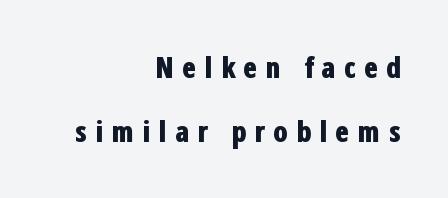
Q: Is the text bold? A: Yes.
Q: Is the text italic (slanted)? A: No, it is upright.
Q: Is the typeface a serif or a sans-serif typeface? A: Sans-serif.
Q: Is the text underlined? A: No.
Q: How is the paragraph aligned? A: Right-aligned.
Q: Is the spacing between letters normal or unusually wide? A: Unusually wide.
Q: Is the spacing between lines tight, normal or loose? A: Loose.
Q: Width (condensed, normal, or wide)? A: Condensed.
Q: Stroke contrast? A: Low.
Q: x-height? A: Medium.
Q: Monospaced? A: No.
